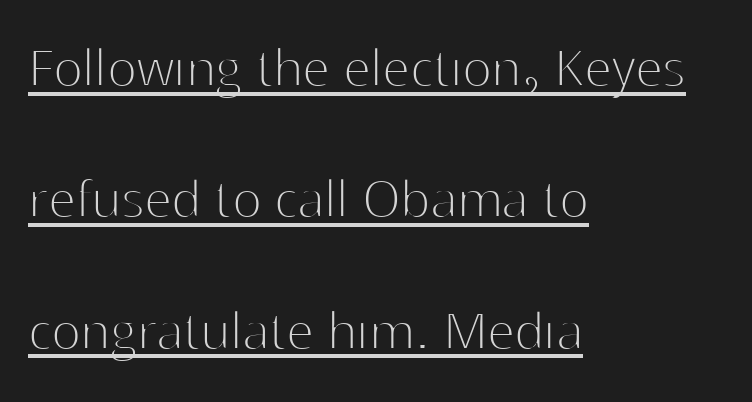
Q: Is the text bold? A: No.
Q: Is the text italic (slanted)? A: No, it is upright.
Q: Is the typeface a serif or a sans-serif typeface? A: Sans-serif.
Q: Is the text underlined? A: Yes.
Q: How is the paragraph aligned? A: Left-aligned.
Q: Is the spacing between letters normal or unusually wide? A: Normal.
Q: Is the spacing between lines tight, normal or loose? A: Loose.
Q: Width (condensed, normal, or wide)? A: Normal.
Q: Stroke contrast? A: High.
Q: x-height? A: Medium.
Q: Monospaced? A: No.
